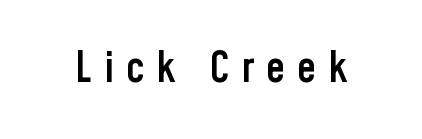
{"serif": "no", "italic": "no", "bold": "semi", "weight": "semibold", "width": "condensed", "stroke_contrast": "low", "x_height": "medium", "monospaced": "no", "underline": "no", "letter_spacing": "wide", "letter_spacing_em": 0.28, "glyph_px": 43}
